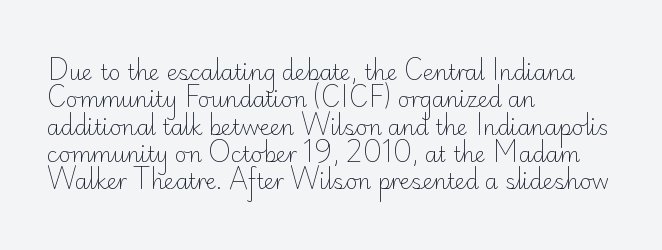
Q: Is the text bold? A: No.
Q: Is the text italic (slanted)? A: No, it is upright.
Q: Is the text underlined? A: No.
Q: How is the paragraph aligned? A: Left-aligned.
Q: Is the spacing between letters normal or unusually wide? A: Normal.
Q: Is the spacing between lines tight, normal or loose? A: Normal.
